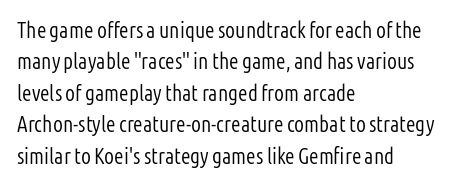
Q: Is the text bold? A: No.
Q: Is the text italic (slanted)? A: No, it is upright.
Q: Is the text underlined? A: No.
Q: How is the paragraph aligned? A: Left-aligned.
Q: Is the spacing between letters normal or unusually wide? A: Normal.
Q: Is the spacing between lines tight, normal or loose? A: Normal.
